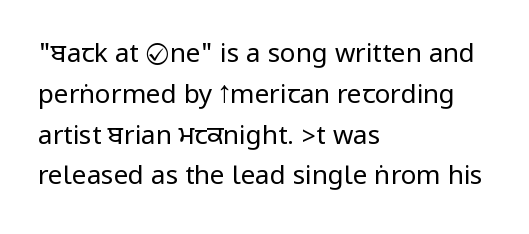
The gap between lines stays unmarked. No extra tracking has been applied to these lines. Does the leading feel generous? No, just average. Short and long lines alike share a common starting point at left.
